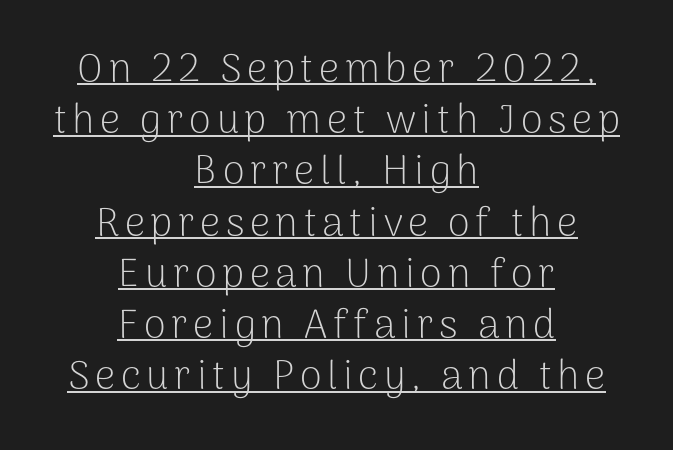
{"serif": "no", "italic": "no", "bold": "no", "weight": "light", "width": "normal", "stroke_contrast": "low", "x_height": "medium", "monospaced": "no", "underline": "yes", "align": "center", "line_spacing": "normal", "line_spacing_ratio": 1.28, "glyph_px": 40}
